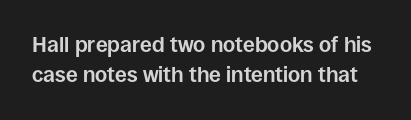
The image shows 21 px bold type, upright; set normal line spacing (1.43x), normal letter spacing, not underlined.
